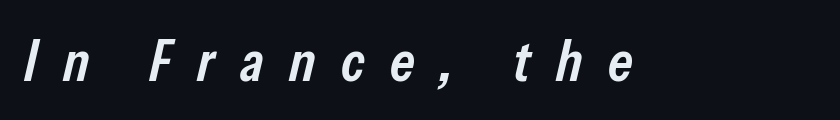
The image shows 58 px semibold, condensed type, italic (leaning right); set unusually wide letter spacing (+0.44 em), not underlined; low stroke contrast and a medium x-height.
